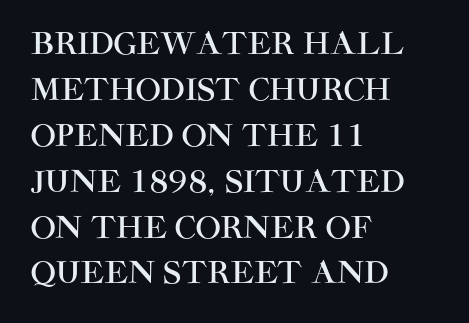
The image shows 30 px sans-serif type, upright; set left-aligned, normal line spacing (1.53x), normal letter spacing, not underlined; high stroke contrast and a large x-height.
